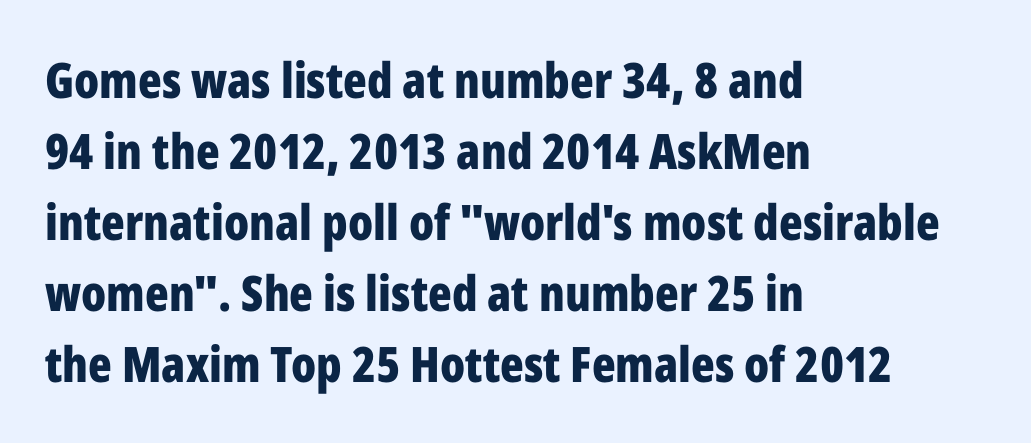
{"serif": "no", "italic": "no", "bold": "yes", "weight": "bold", "width": "condensed", "stroke_contrast": "low", "x_height": "medium", "monospaced": "no", "underline": "no", "align": "left", "line_spacing": "normal", "line_spacing_ratio": 1.45, "letter_spacing": "normal", "letter_spacing_em": 0.0, "glyph_px": 49}
